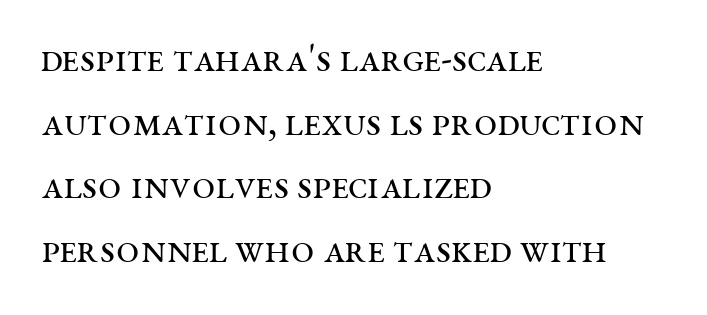
Q: Is the text bold? A: No.
Q: Is the text italic (slanted)? A: No, it is upright.
Q: Is the typeface a serif or a sans-serif typeface? A: Serif.
Q: Is the text underlined? A: No.
Q: How is the paragraph aligned? A: Left-aligned.
Q: Is the spacing between letters normal or unusually wide? A: Normal.
Q: Is the spacing between lines tight, normal or loose? A: Normal.
Q: Width (condensed, normal, or wide)? A: Wide.
Q: Stroke contrast? A: Medium.
Q: x-height? A: Large.
Q: Monospaced? A: No.
